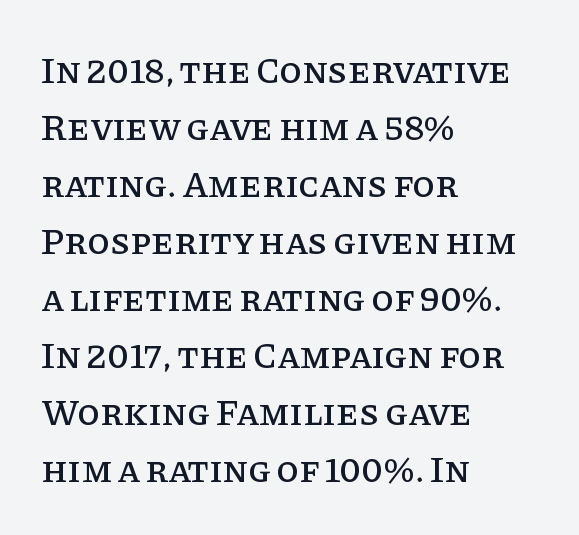
The image shows 37 px serif type, upright; set left-aligned, normal line spacing (1.54x), normal letter spacing, not underlined; low stroke contrast and a large x-height.
